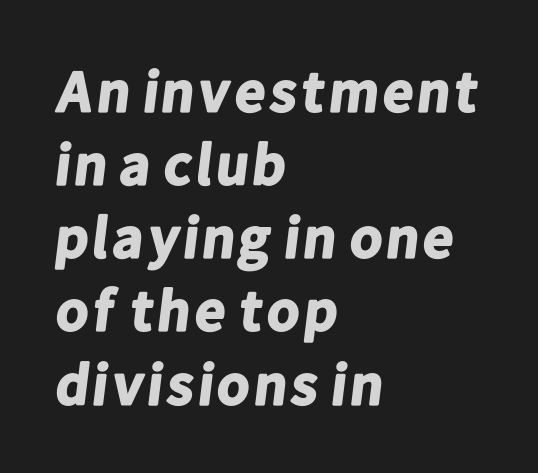
Plain, unruled lines of type. Proportional: the letters do not fall into vertical columns. Observe the ordinary spacing: letters are neighbours, not strangers. Heavy-handed strokes throughout: this text is bold.
